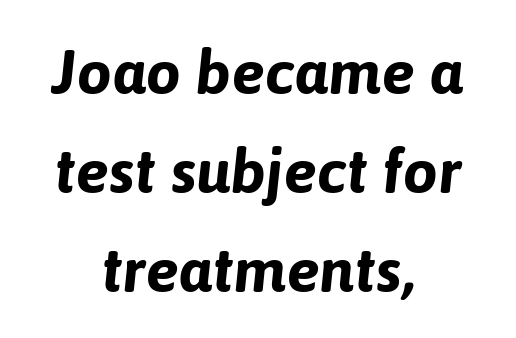
Q: Is the text bold? A: Yes.
Q: Is the text italic (slanted)? A: Yes, it leans right by about 6 degrees.
Q: Is the text underlined? A: No.
Q: How is the paragraph aligned? A: Centered.
Q: Is the spacing between letters normal or unusually wide? A: Normal.
Q: Is the spacing between lines tight, normal or loose? A: Normal.
Q: Width (condensed, normal, or wide)? A: Normal.
Q: Stroke contrast? A: Low.
Q: x-height? A: Medium.
Q: Monospaced? A: No.
